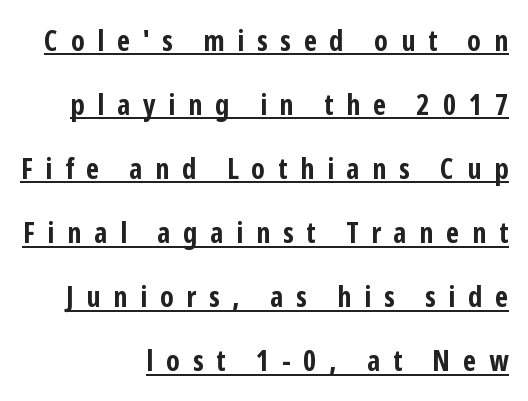
Q: Is the text bold? A: Yes.
Q: Is the text italic (slanted)? A: No, it is upright.
Q: Is the typeface a serif or a sans-serif typeface? A: Sans-serif.
Q: Is the text underlined? A: Yes.
Q: How is the paragraph aligned? A: Right-aligned.
Q: Is the spacing between letters normal or unusually wide? A: Unusually wide.
Q: Is the spacing between lines tight, normal or loose? A: Loose.
Q: Width (condensed, normal, or wide)? A: Condensed.
Q: Stroke contrast? A: Low.
Q: x-height? A: Medium.
Q: Monospaced? A: No.
